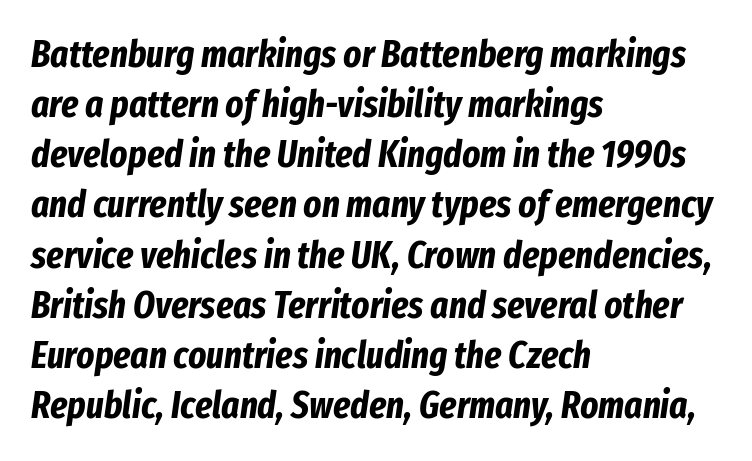
Q: Is the text bold? A: Yes.
Q: Is the text italic (slanted)? A: Yes, it leans right by about 8 degrees.
Q: Is the text underlined? A: No.
Q: How is the paragraph aligned? A: Left-aligned.
Q: Is the spacing between letters normal or unusually wide? A: Normal.
Q: Is the spacing between lines tight, normal or loose? A: Normal.
Q: Width (condensed, normal, or wide)? A: Condensed.
Q: Stroke contrast? A: Low.
Q: x-height? A: Medium.
Q: Monospaced? A: No.
